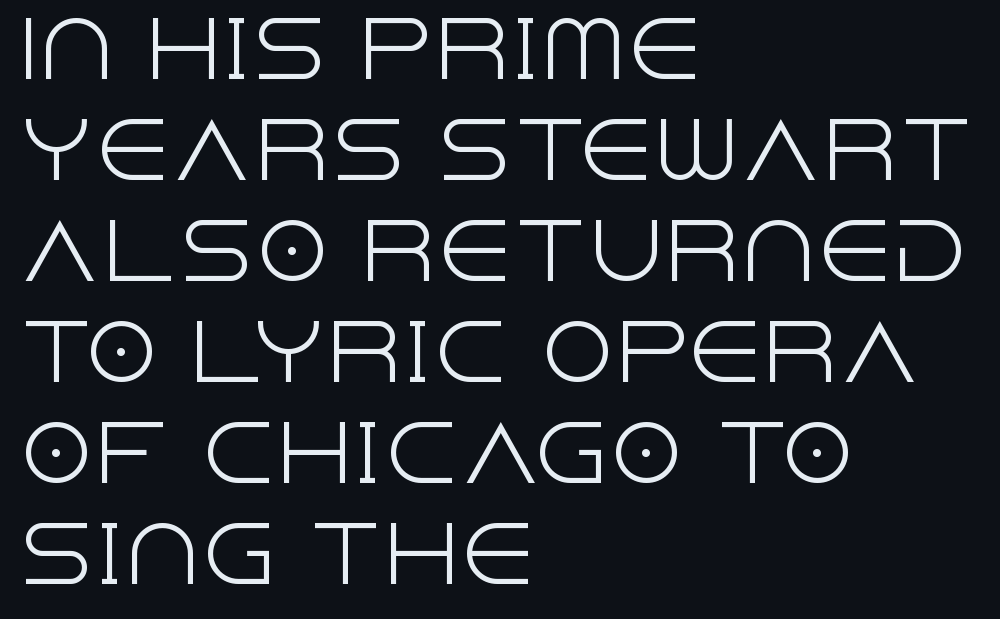
Q: Is the text bold? A: No.
Q: Is the text italic (slanted)? A: No, it is upright.
Q: Is the typeface a serif or a sans-serif typeface? A: Sans-serif.
Q: Is the text underlined? A: No.
Q: How is the paragraph aligned? A: Left-aligned.
Q: Is the spacing between letters normal or unusually wide? A: Normal.
Q: Is the spacing between lines tight, normal or loose? A: Normal.
Q: Width (condensed, normal, or wide)? A: Normal.
Q: x-height? A: Large.
Q: Monospaced? A: No.
